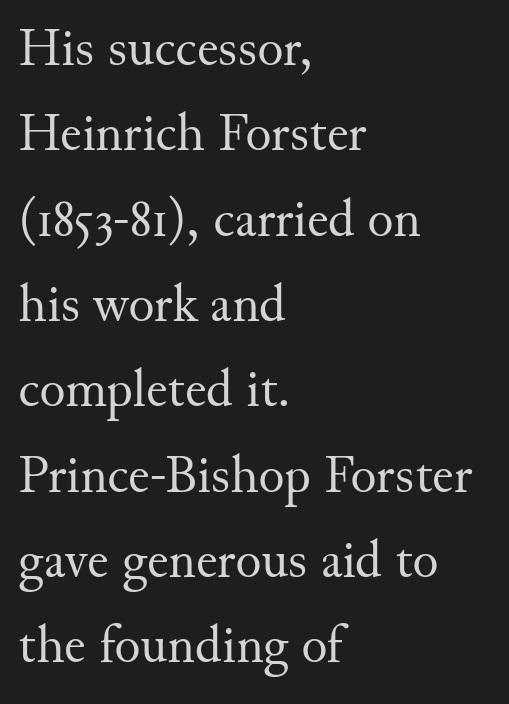
Q: Is the text bold? A: No.
Q: Is the text italic (slanted)? A: No, it is upright.
Q: Is the typeface a serif or a sans-serif typeface? A: Serif.
Q: Is the text underlined? A: No.
Q: How is the paragraph aligned? A: Left-aligned.
Q: Is the spacing between letters normal or unusually wide? A: Normal.
Q: Is the spacing between lines tight, normal or loose? A: Normal.
Q: Width (condensed, normal, or wide)? A: Normal.
Q: Stroke contrast? A: Medium.
Q: x-height? A: Small.
Q: Monospaced? A: No.
